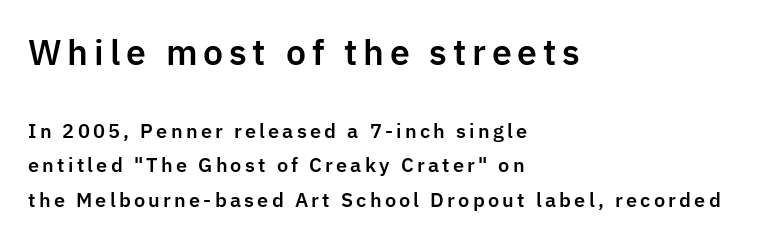
A classic flush-left, rag-right setting is used for this passage. Which chunk is bigger? The first one — the top block dwarfs the bottom. The passage shown is typed in a proportional face where columns would drift. The strip under each line holds only bare page.
